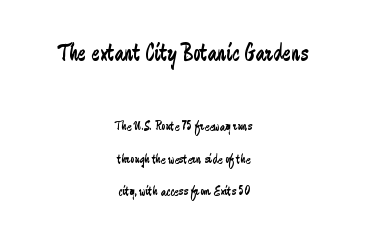
Q: Is the text bold? A: No.
Q: Is the text italic (slanted)? A: Yes.
Q: Is the text underlined? A: No.
Q: How is the paragraph aligned? A: Centered.
Q: Is the spacing between letters normal or unusually wide? A: Normal.
Q: Is the spacing between lines tight, normal or loose? A: Loose.
Q: Which block of text is set in a larger size, the first (top) or the second (bottom)? A: The first (top) one.
